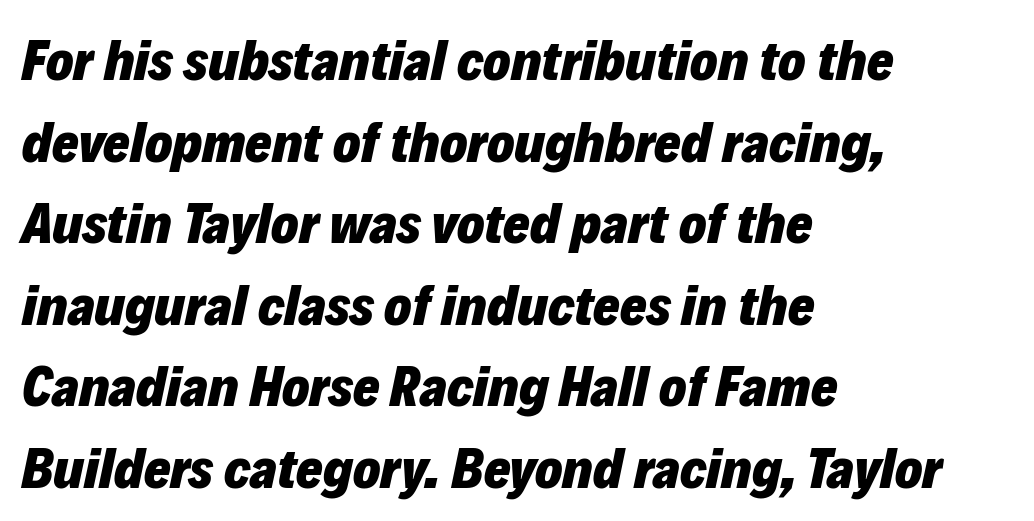
Compared with typical paragraphs, the rows here are spaced about the same. Strong, thick strokes mark this as bold type. Alignment: flush left. This sample has the flowing, uneven cadence of proportional lettering. It's the slanting kind of type.
